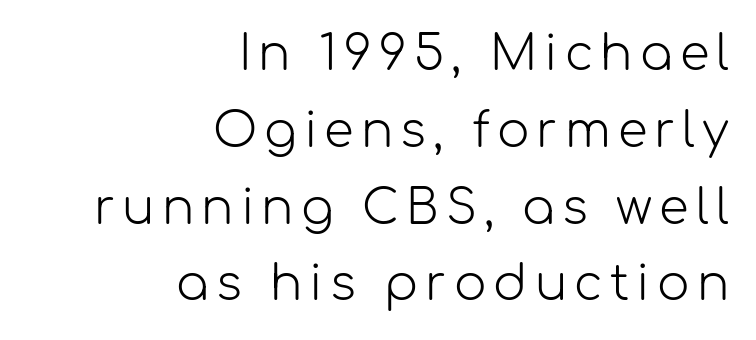
Q: Is the text bold? A: No.
Q: Is the text italic (slanted)? A: No, it is upright.
Q: Is the typeface a serif or a sans-serif typeface? A: Sans-serif.
Q: Is the text underlined? A: No.
Q: How is the paragraph aligned? A: Right-aligned.
Q: Is the spacing between lines tight, normal or loose? A: Normal.
Q: Width (condensed, normal, or wide)? A: Normal.
Q: Stroke contrast? A: Low.
Q: x-height? A: Medium.
Q: Monospaced? A: No.
